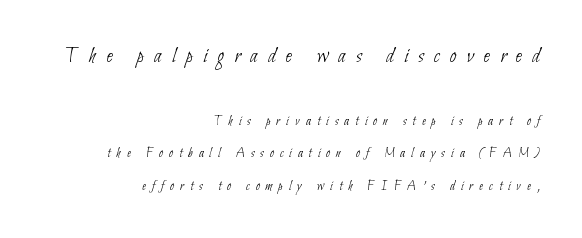
Q: Is the text bold? A: No.
Q: Is the text underlined? A: No.
Q: How is the paragraph aligned? A: Right-aligned.
Q: Is the spacing between letters normal or unusually wide? A: Unusually wide.
Q: Is the spacing between lines tight, normal or loose? A: Loose.
Q: Which block of text is set in a larger size, the first (top) or the second (bottom)? A: The first (top) one.
